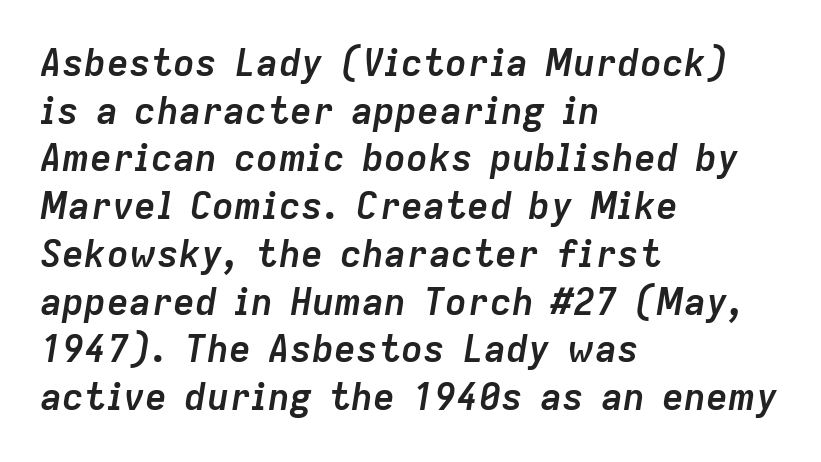
{"italic": "yes", "lean": "right", "slant_degrees": 9, "bold": "yes", "weight": "semibold", "width": "normal", "stroke_contrast": "low", "x_height": "medium", "monospaced": "no", "underline": "no", "align": "left", "line_spacing": "normal", "line_spacing_ratio": 1.29, "letter_spacing": "normal", "letter_spacing_em": 0.0, "glyph_px": 37}
